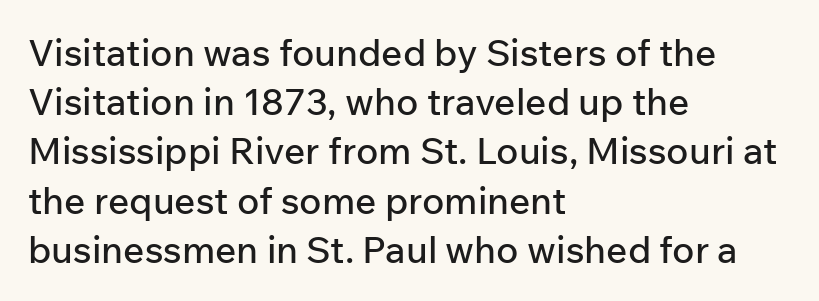
Q: Is the text italic (slanted)? A: No, it is upright.
Q: Is the typeface a serif or a sans-serif typeface? A: Sans-serif.
Q: Is the text underlined? A: No.
Q: How is the paragraph aligned? A: Left-aligned.
Q: Is the spacing between letters normal or unusually wide? A: Normal.
Q: Is the spacing between lines tight, normal or loose? A: Normal.
Q: Width (condensed, normal, or wide)? A: Normal.
Q: Stroke contrast? A: Low.
Q: x-height? A: Medium.
Q: Monospaced? A: No.
